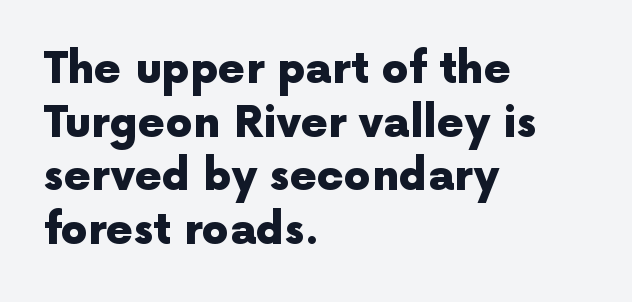
The image shows 43 px heavy sans-serif type, upright; set left-aligned, normal line spacing (1.25x), normal letter spacing, not underlined; a medium x-height.
